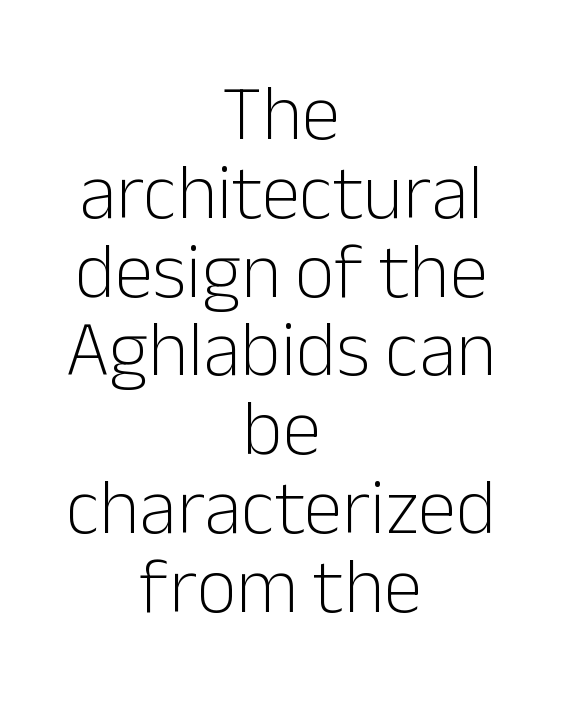
The line-height multiplier appears low, near solid setting. The letters carry no serifs — their stems end cleanly without finishing strokes. The lines are quadded center. Quick note: underline off. The font is comparable to plain body text, perhaps lighter. This sample uses plain, unmodified letter spacing.
